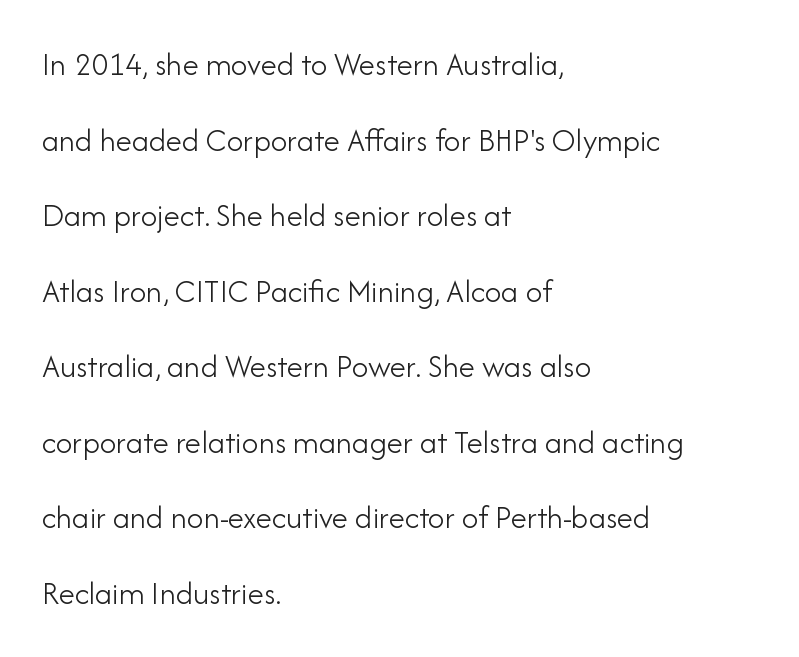
Q: Is the text bold? A: No.
Q: Is the text italic (slanted)? A: No, it is upright.
Q: Is the typeface a serif or a sans-serif typeface? A: Sans-serif.
Q: Is the text underlined? A: No.
Q: How is the paragraph aligned? A: Left-aligned.
Q: Is the spacing between letters normal or unusually wide? A: Normal.
Q: Is the spacing between lines tight, normal or loose? A: Loose.
Q: Width (condensed, normal, or wide)? A: Normal.
Q: Stroke contrast? A: Low.
Q: x-height? A: Small.
Q: Monospaced? A: No.
